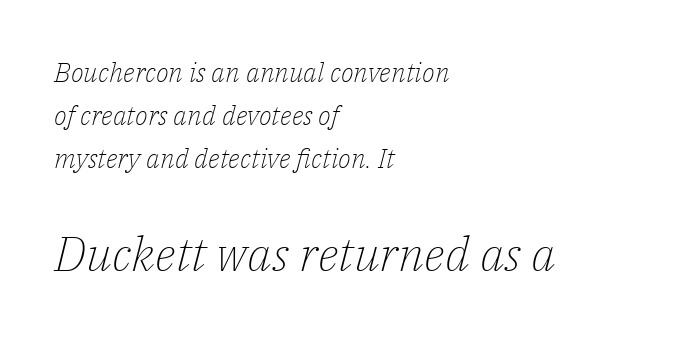
{"serif": "yes", "italic": "yes", "lean": "right", "slant_degrees": 14, "bold": "no", "weight": "light", "width": "normal", "stroke_contrast": "low", "x_height": "medium", "monospaced": "no", "underline": "no", "align": "left", "line_spacing": "normal", "line_spacing_ratio": 1.59, "letter_spacing": "normal", "letter_spacing_em": 0.0, "larger_block": "second", "size_ratio": 1.78, "glyph_px": 48}
